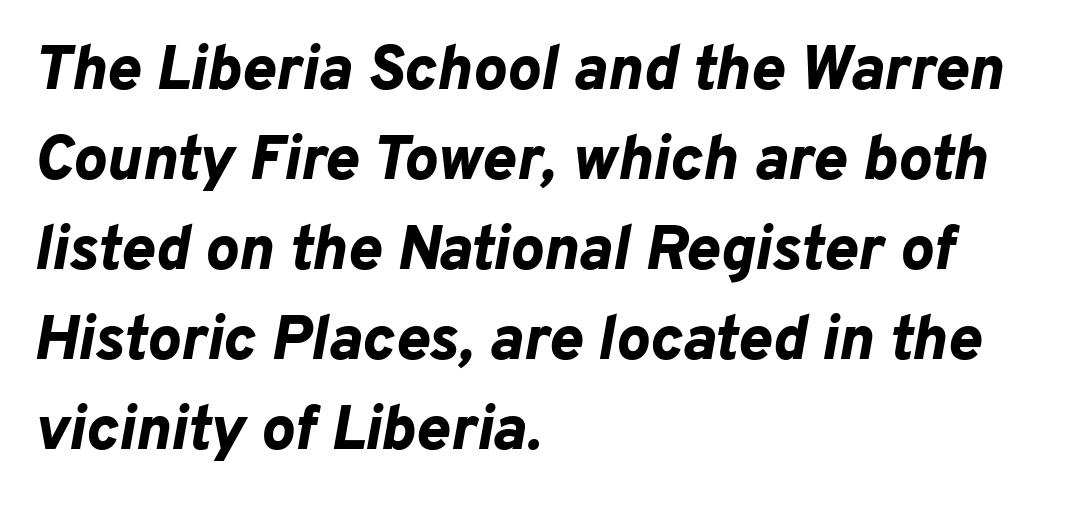
{"italic": "yes", "lean": "right", "slant_degrees": 10, "bold": "yes", "weight": "bold", "width": "normal", "stroke_contrast": "low", "x_height": "medium", "monospaced": "no", "underline": "no", "align": "left", "line_spacing": "normal", "line_spacing_ratio": 1.43, "letter_spacing": "normal", "letter_spacing_em": 0.0, "glyph_px": 63}
